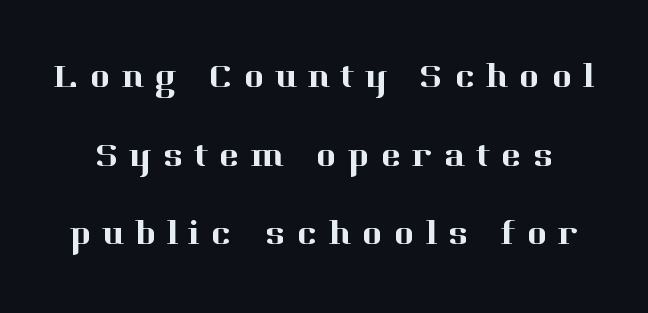
Q: Is the text italic (slanted)? A: No, it is upright.
Q: Is the typeface a serif or a sans-serif typeface? A: Serif.
Q: Is the text underlined? A: No.
Q: Is the spacing between letters normal or unusually wide? A: Unusually wide.
Q: Is the spacing between lines tight, normal or loose? A: Loose.
Q: Width (condensed, normal, or wide)? A: Normal.
Q: Stroke contrast? A: High.
Q: x-height? A: Medium.
Q: Monospaced? A: No.
